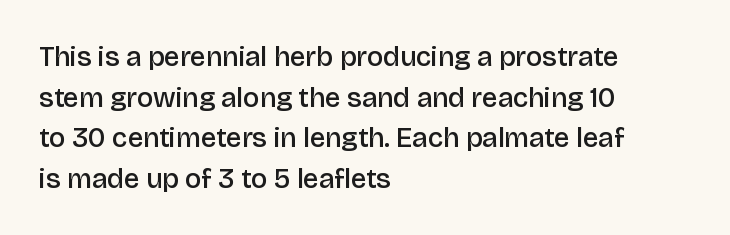
{"serif": "no", "italic": "no", "bold": "semi", "weight": "semibold", "width": "normal", "stroke_contrast": "low", "x_height": "large", "monospaced": "no", "underline": "no", "align": "left", "line_spacing": "normal", "line_spacing_ratio": 1.45, "letter_spacing": "normal", "letter_spacing_em": 0.0, "glyph_px": 28}
